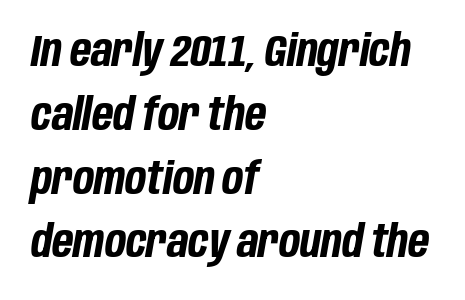
{"italic": "yes", "lean": "right", "slant_degrees": 10, "bold": "yes", "weight": "bold", "width": "condensed", "stroke_contrast": "low", "x_height": "large", "monospaced": "no", "underline": "no", "align": "left", "line_spacing": "normal", "line_spacing_ratio": 1.45, "letter_spacing": "normal", "letter_spacing_em": 0.0, "glyph_px": 44}
